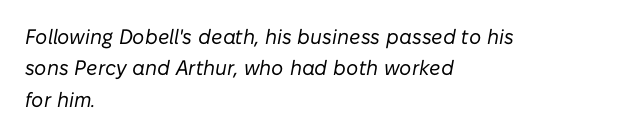
The image shows 21 px text type, italic (leaning right); set left-aligned, normal line spacing (1.49x), normal letter spacing, not underlined.
